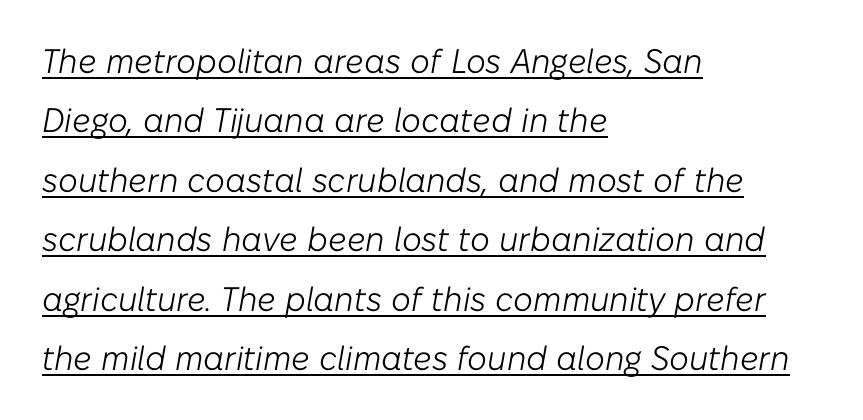
The image shows 34 px light type, italic (leaning right); set left-aligned, line spacing 1.75x, normal letter spacing, underlined; low stroke contrast and a medium x-height.
